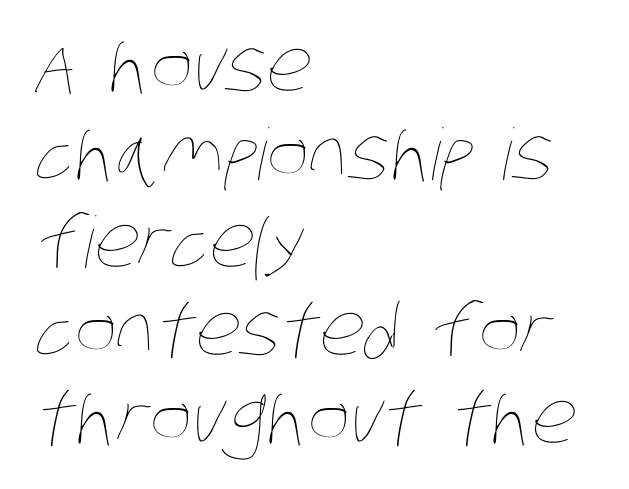
{"bold": "no", "weight": "thin", "width": "condensed", "stroke_contrast": "low", "x_height": "large", "monospaced": "no", "underline": "no", "align": "left", "line_spacing_ratio": 1.24, "letter_spacing": "normal", "letter_spacing_em": 0.0, "glyph_px": 71}
